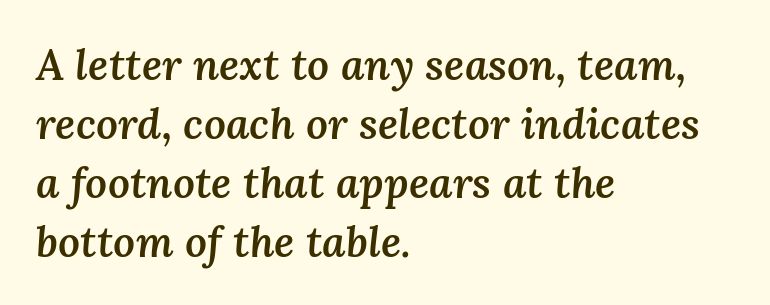
{"italic": "yes", "lean": "right", "slant_degrees": 3, "bold": "semi", "weight": "semibold", "width": "normal", "stroke_contrast": "medium", "x_height": "medium", "monospaced": "no", "underline": "no", "align": "left", "line_spacing": "normal", "line_spacing_ratio": 1.37, "letter_spacing": "normal", "letter_spacing_em": 0.0, "glyph_px": 43}
